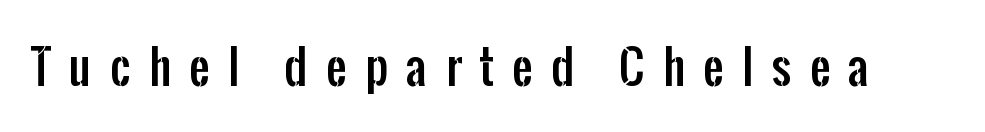
Stroke terminals: plain, sans-serif. Here the designer chose a conventional face with non-uniform glyph widths. Substantial extra tracking has been applied to these lines. The specimen reads as upright at a glance.
